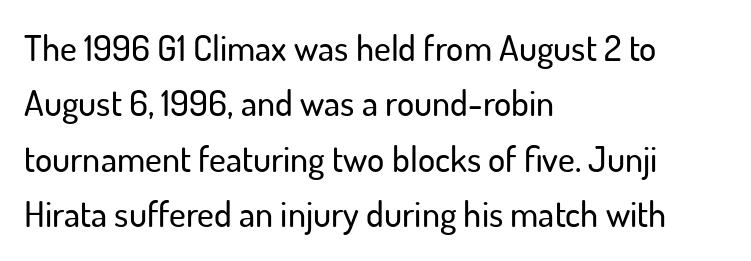
Q: Is the text italic (slanted)? A: No, it is upright.
Q: Is the typeface a serif or a sans-serif typeface? A: Sans-serif.
Q: Is the text underlined? A: No.
Q: How is the paragraph aligned? A: Left-aligned.
Q: Is the spacing between letters normal or unusually wide? A: Normal.
Q: Is the spacing between lines tight, normal or loose? A: Normal.
Q: Width (condensed, normal, or wide)? A: Normal.
Q: Stroke contrast? A: Low.
Q: x-height? A: Small.
Q: Monospaced? A: No.
